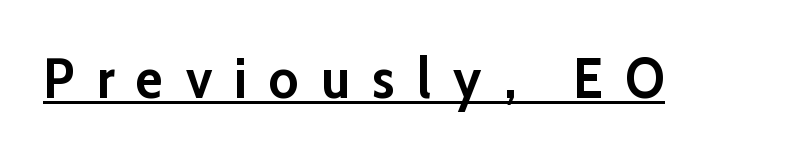
The image shows 56 px semibold sans-serif type, upright; set unusually wide letter spacing (+0.4 em), underlined; low stroke contrast and a medium x-height.
